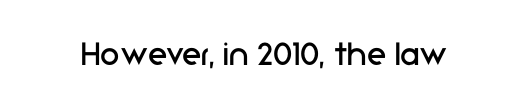
The image shows 39 px regular-weight sans-serif type, upright; set normal letter spacing, not underlined; low stroke contrast and a medium x-height.
